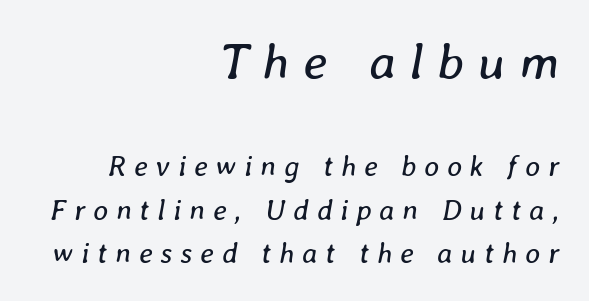
The image shows 51 px regular-weight type, italic (leaning right); set right-aligned, normal line spacing (1.51x), unusually wide letter spacing (+0.27 em), not underlined; the first (top) block is 1.76x larger; low stroke contrast and a medium x-height.
